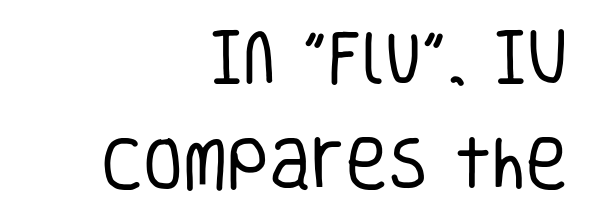
The letters carry no serifs — their stems end cleanly without finishing strokes. Is there any slant? The stems are plumb. Line ends are locked; line starts wander. Nobody drew a line under any word here. Summary of weight: not heavy and not bold. These lines are rendered in a variable-pitch font.
